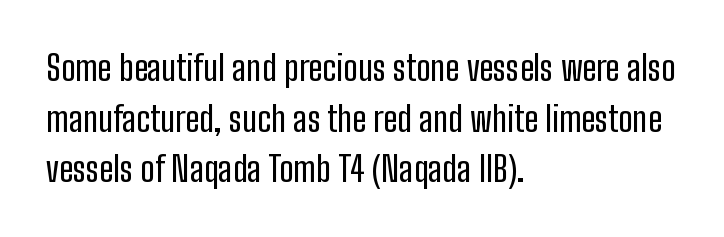
{"serif": "no", "italic": "no", "width": "condensed", "stroke_contrast": "low", "x_height": "medium", "monospaced": "no", "underline": "no", "align": "left", "line_spacing": "normal", "line_spacing_ratio": 1.45, "letter_spacing": "normal", "letter_spacing_em": 0.0, "glyph_px": 35}
